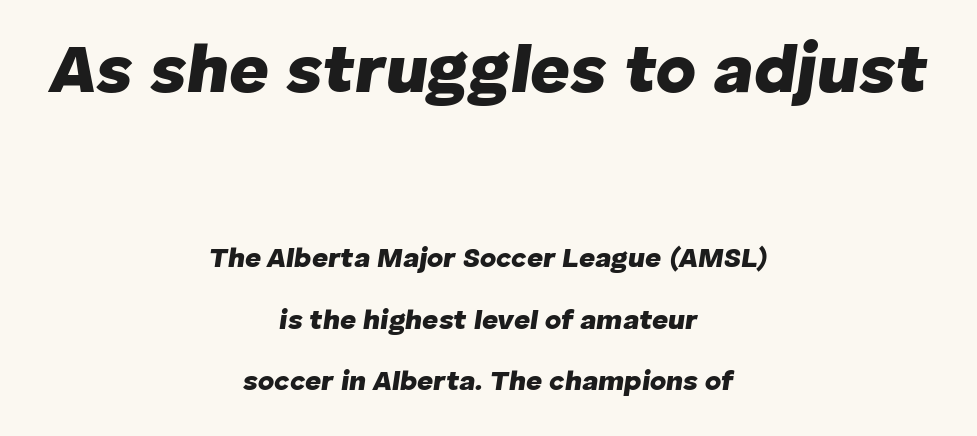
Q: Is the text bold? A: Yes.
Q: Is the text italic (slanted)? A: Yes, it leans right by about 8 degrees.
Q: Is the text underlined? A: No.
Q: How is the paragraph aligned? A: Centered.
Q: Is the spacing between letters normal or unusually wide? A: Normal.
Q: Is the spacing between lines tight, normal or loose? A: Loose.
Q: Which block of text is set in a larger size, the first (top) or the second (bottom)? A: The first (top) one.
Q: Width (condensed, normal, or wide)? A: Normal.
Q: Stroke contrast? A: Low.
Q: x-height? A: Medium.
Q: Monospaced? A: No.
